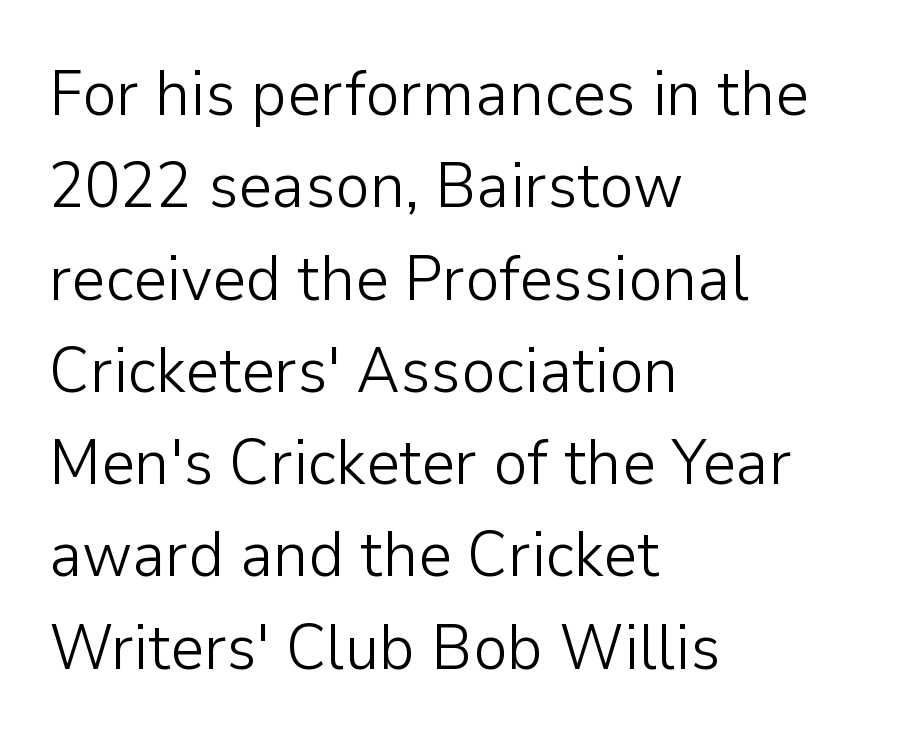
Q: Is the text bold? A: No.
Q: Is the text italic (slanted)? A: No, it is upright.
Q: Is the typeface a serif or a sans-serif typeface? A: Sans-serif.
Q: Is the text underlined? A: No.
Q: How is the paragraph aligned? A: Left-aligned.
Q: Is the spacing between letters normal or unusually wide? A: Normal.
Q: Is the spacing between lines tight, normal or loose? A: Normal.
Q: Width (condensed, normal, or wide)? A: Normal.
Q: Stroke contrast? A: Low.
Q: x-height? A: Medium.
Q: Monospaced? A: No.
